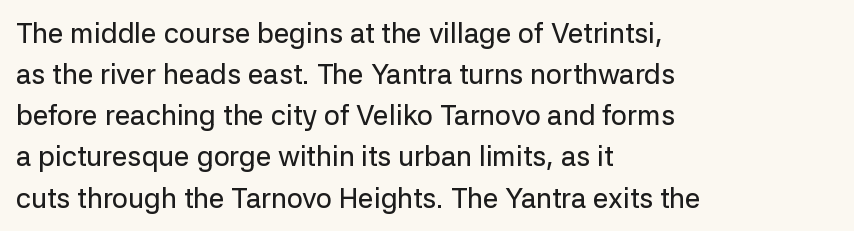
{"serif": "no", "italic": "no", "width": "normal", "stroke_contrast": "low", "x_height": "medium", "monospaced": "no", "underline": "no", "align": "left", "line_spacing": "normal", "line_spacing_ratio": 1.47, "letter_spacing": "normal", "letter_spacing_em": 0.0, "glyph_px": 28}
